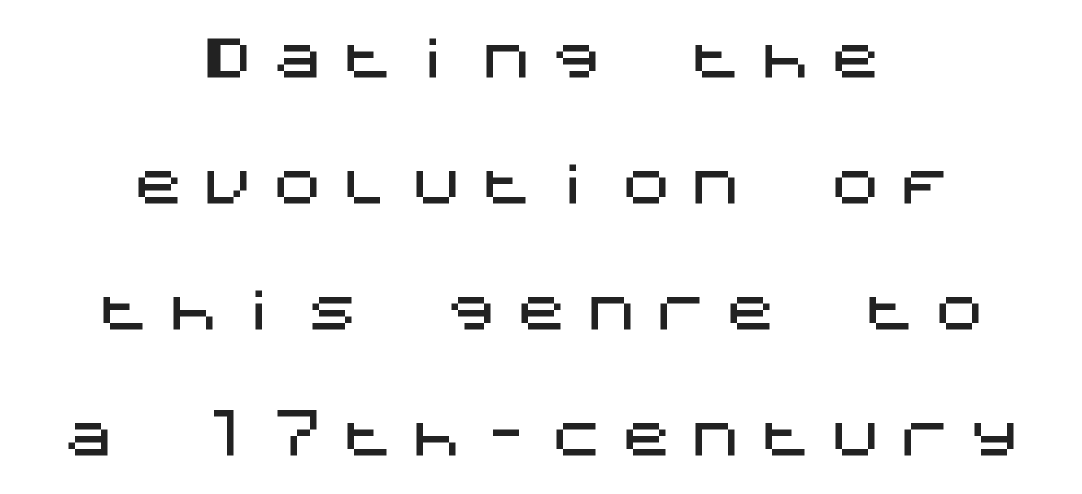
{"serif": "no", "italic": "no", "width": "normal", "stroke_contrast": "medium", "x_height": "large", "underline": "no", "align": "center", "line_spacing": "loose", "line_spacing_ratio": 2.42, "letter_spacing": "wide", "letter_spacing_em": 0.34, "glyph_px": 52}
